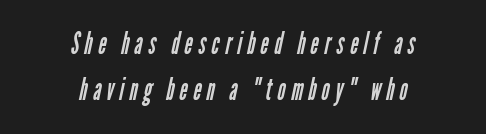
{"serif": "no", "bold": "no", "weight": "regular", "width": "condensed", "stroke_contrast": "low", "x_height": "medium", "monospaced": "no", "underline": "no", "align": "center", "line_spacing": "normal", "line_spacing_ratio": 1.49, "glyph_px": 31}
